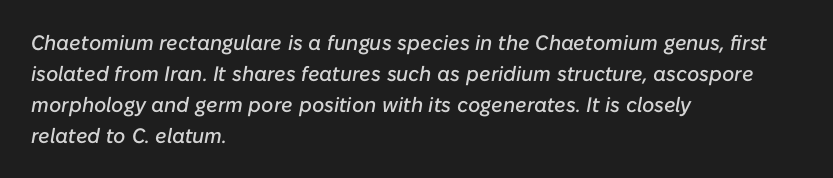
The image shows 21 px text type, italic (leaning right); set left-aligned, normal line spacing (1.47x), normal letter spacing, not underlined.
